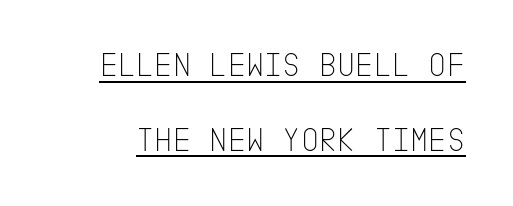
{"serif": "no", "italic": "no", "bold": "no", "weight": "thin", "width": "condensed", "stroke_contrast": "low", "x_height": "large", "underline": "yes", "line_spacing": "loose", "line_spacing_ratio": 2.14, "letter_spacing": "normal", "letter_spacing_em": 0.0, "glyph_px": 35}
